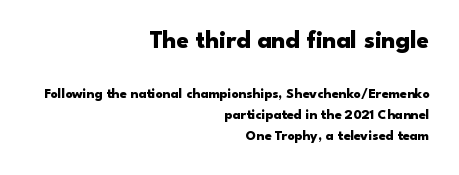
{"italic": "no", "bold": "yes", "underline": "no", "align": "right", "line_spacing": "normal", "line_spacing_ratio": 1.51, "letter_spacing": "normal", "letter_spacing_em": 0.0, "larger_block": "first", "size_ratio": 1.79, "glyph_px": 25}
